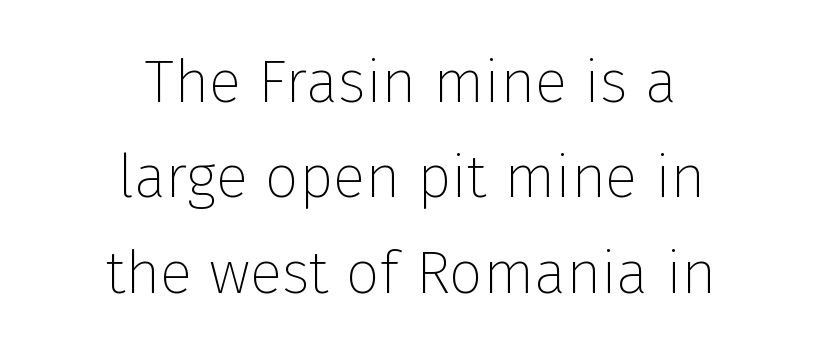
The image shows 60 px thin sans-serif type, upright; set centered, normal line spacing (1.59x), normal letter spacing, not underlined; low stroke contrast and a medium x-height.
